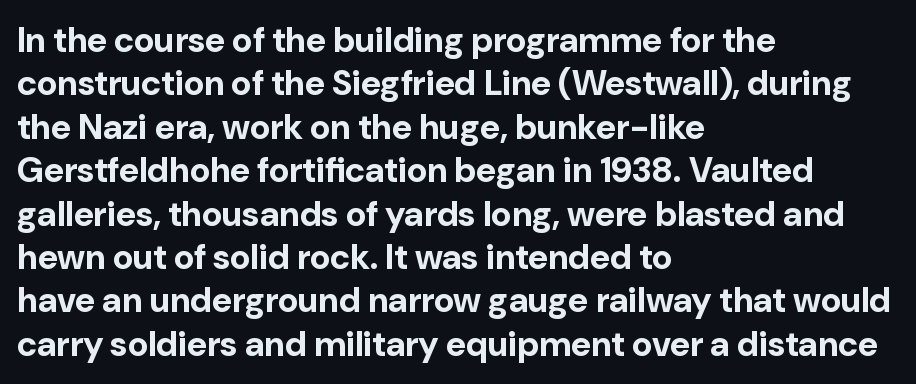
Q: Is the text bold? A: Yes.
Q: Is the text italic (slanted)? A: No, it is upright.
Q: Is the typeface a serif or a sans-serif typeface? A: Sans-serif.
Q: Is the text underlined? A: No.
Q: How is the paragraph aligned? A: Left-aligned.
Q: Is the spacing between letters normal or unusually wide? A: Normal.
Q: Width (condensed, normal, or wide)? A: Normal.
Q: Stroke contrast? A: Low.
Q: x-height? A: Medium.
Q: Monospaced? A: No.
